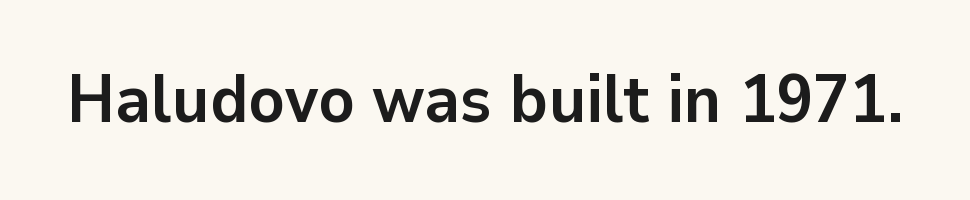
Q: Is the text bold? A: Yes.
Q: Is the text italic (slanted)? A: No, it is upright.
Q: Is the typeface a serif or a sans-serif typeface? A: Sans-serif.
Q: Is the text underlined? A: No.
Q: Is the spacing between letters normal or unusually wide? A: Normal.
Q: Width (condensed, normal, or wide)? A: Normal.
Q: Stroke contrast? A: Low.
Q: x-height? A: Medium.
Q: Monospaced? A: No.
